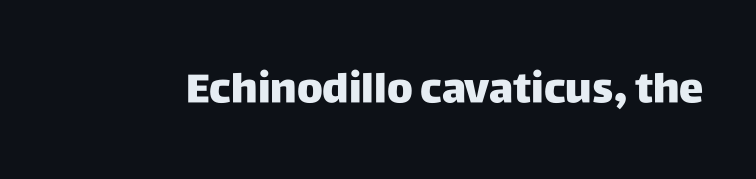
Q: Is the text bold? A: Yes.
Q: Is the text italic (slanted)? A: No, it is upright.
Q: Is the typeface a serif or a sans-serif typeface? A: Sans-serif.
Q: Is the text underlined? A: No.
Q: Is the spacing between letters normal or unusually wide? A: Normal.
Q: Width (condensed, normal, or wide)? A: Normal.
Q: Stroke contrast? A: Low.
Q: x-height? A: Large.
Q: Monospaced? A: No.
